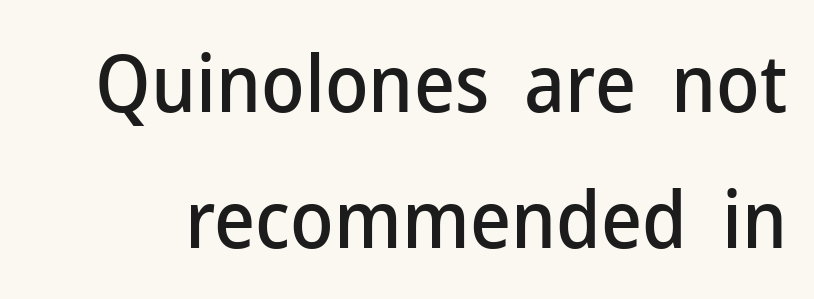
The image shows 79 px sans-serif type, upright; set line spacing 1.72x, normal letter spacing, not underlined; low stroke contrast and a medium x-height.
